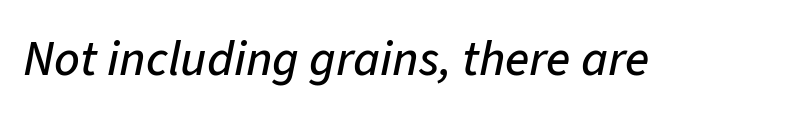
Q: Is the text italic (slanted)? A: Yes, it leans right by about 11 degrees.
Q: Is the text underlined? A: No.
Q: Is the spacing between letters normal or unusually wide? A: Normal.
Q: Width (condensed, normal, or wide)? A: Normal.
Q: Stroke contrast? A: Low.
Q: x-height? A: Medium.
Q: Monospaced? A: No.
